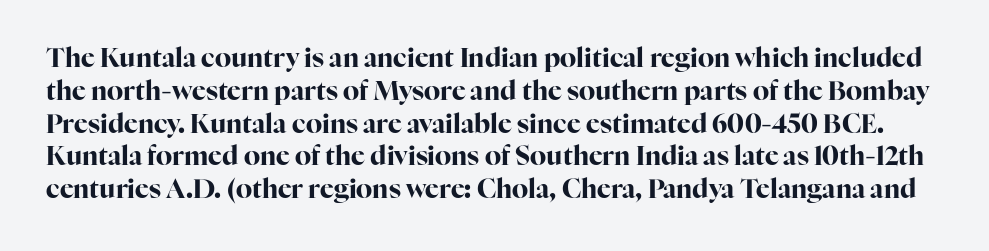
The image shows 26 px bold type, upright; set normal line spacing (1.26x), normal letter spacing, not underlined.
